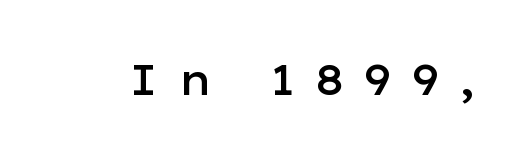
{"serif": "no", "italic": "no", "bold": "semi", "weight": "semibold", "width": "wide", "stroke_contrast": "low", "x_height": "medium", "monospaced": "no", "underline": "no", "letter_spacing": "wide", "letter_spacing_em": 0.44, "glyph_px": 42}
